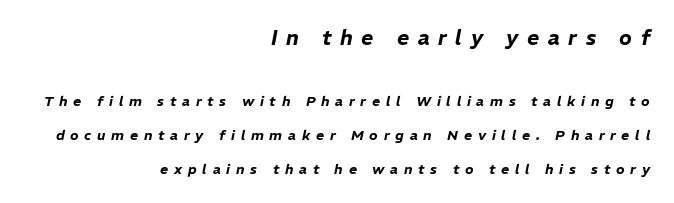
The image shows 21 px text type, italic (leaning right); set right-aligned, loose line spacing (2.44x), unusually wide letter spacing (+0.41 em), not underlined; the first (top) block is 1.5x larger.
